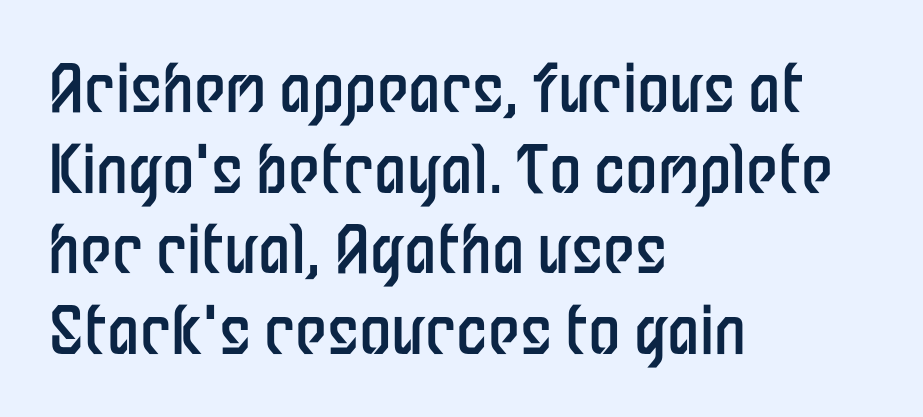
{"serif": "no", "italic": "no", "bold": "no", "weight": "regular", "width": "condensed", "stroke_contrast": "low", "x_height": "medium", "monospaced": "no", "underline": "no", "align": "left", "line_spacing_ratio": 1.24, "letter_spacing": "normal", "letter_spacing_em": 0.0, "glyph_px": 65}
